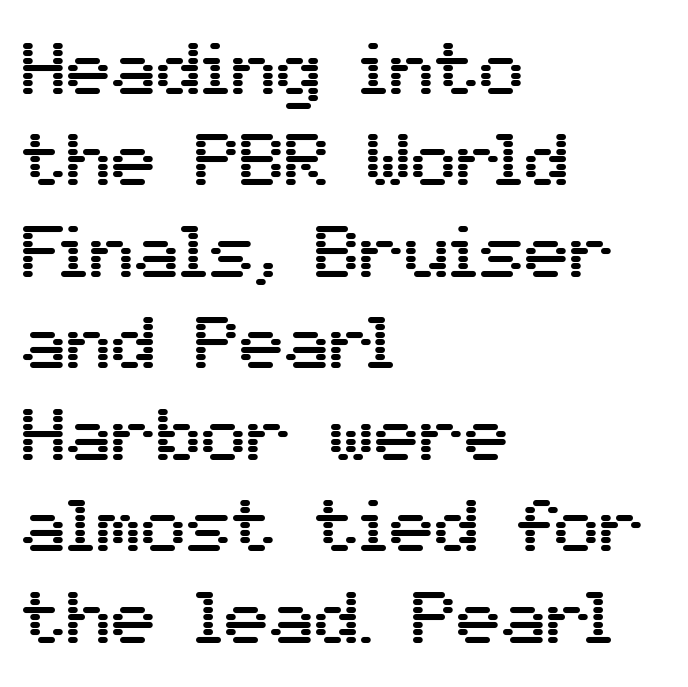
Q: Is the text italic (slanted)? A: No, it is upright.
Q: Is the typeface a serif or a sans-serif typeface? A: Sans-serif.
Q: Is the text underlined? A: No.
Q: How is the paragraph aligned? A: Left-aligned.
Q: Is the spacing between letters normal or unusually wide? A: Normal.
Q: Width (condensed, normal, or wide)? A: Normal.
Q: Stroke contrast? A: Medium.
Q: x-height? A: Medium.
Q: Monospaced? A: No.
